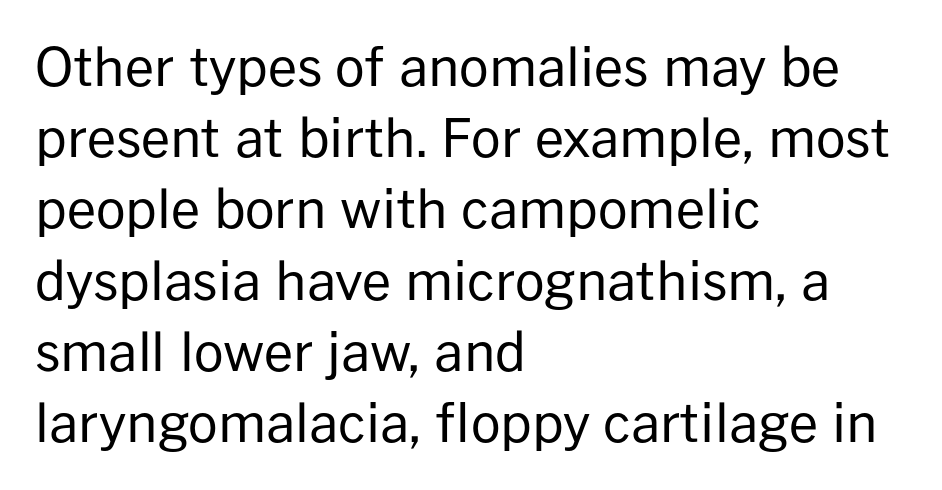
Q: Is the text bold? A: No.
Q: Is the text italic (slanted)? A: No, it is upright.
Q: Is the typeface a serif or a sans-serif typeface? A: Sans-serif.
Q: Is the text underlined? A: No.
Q: How is the paragraph aligned? A: Left-aligned.
Q: Is the spacing between letters normal or unusually wide? A: Normal.
Q: Is the spacing between lines tight, normal or loose? A: Normal.
Q: Width (condensed, normal, or wide)? A: Normal.
Q: Stroke contrast? A: Low.
Q: x-height? A: Medium.
Q: Monospaced? A: No.
